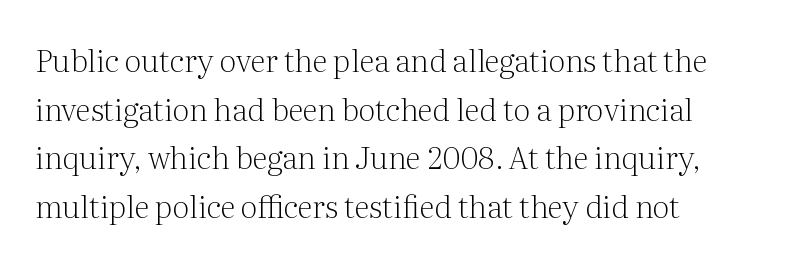
You could call the tracking neutral — neither tight nor loose. Examine the stroke ends and you'll spot serifs. Character widths vary here, with narrow letters taking less room than wide ones. Does the leading feel generous? No, just average. Is there any slant? The stems are plumb.
